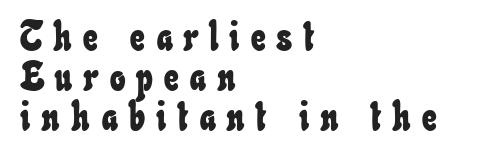
The image shows 41 px condensed type; set left-aligned, tight line spacing (0.98x), unusually wide letter spacing (+0.27 em), not underlined; low stroke contrast and a small x-height.
